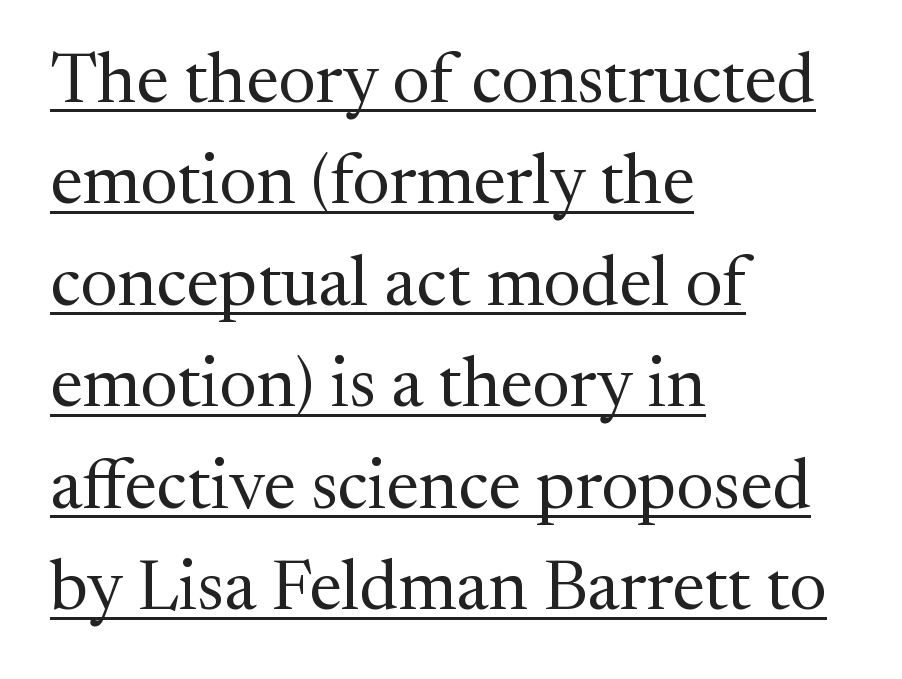
Line spacing here is normal. Which margin do the lines hug? The left one — the right edge is uneven. Ascenders rise straight up at ninety degrees. Character widths vary here, with narrow letters taking less room than wide ones. Tracking here is standard; glyphs follow each other at the usual distance.
